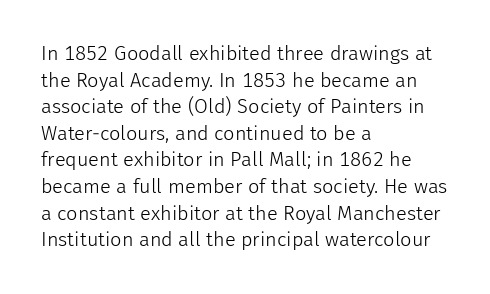
Q: Is the text bold? A: No.
Q: Is the text italic (slanted)? A: No, it is upright.
Q: Is the text underlined? A: No.
Q: How is the paragraph aligned? A: Left-aligned.
Q: Is the spacing between letters normal or unusually wide? A: Normal.
Q: Is the spacing between lines tight, normal or loose? A: Normal.
